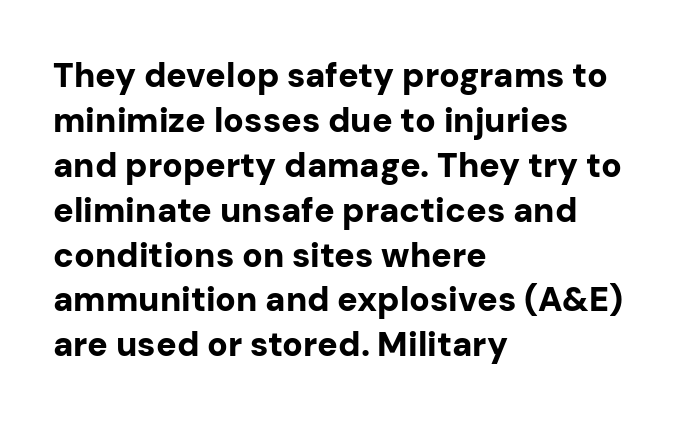
The image shows 34 px bold sans-serif type, upright; set left-aligned, normal line spacing (1.32x), normal letter spacing, not underlined; low stroke contrast and a medium x-height.
